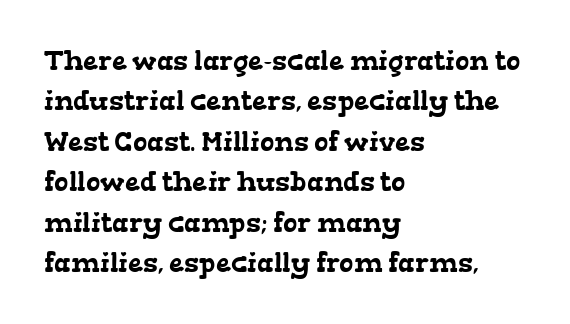
The image shows 27 px text type; set left-aligned, normal line spacing (1.5x), normal letter spacing, not underlined.
